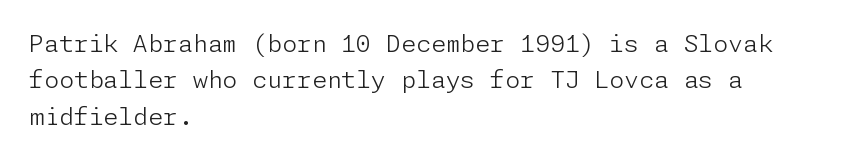
The foot of each line stays bare and open. These lines stack with their left ends in a neat column. Italic: no, the glyphs are upright roman. These lines sit exactly where default settings would place them.
